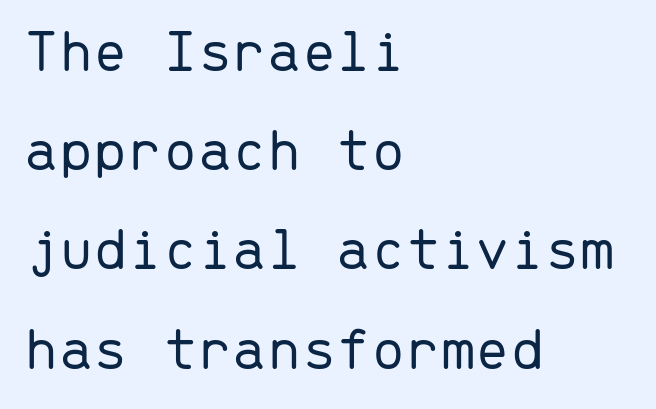
The image shows 62 px light sans-serif type, upright, monospaced; set left-aligned, normal line spacing (1.6x), normal letter spacing, not underlined; low stroke contrast and a medium x-height.
